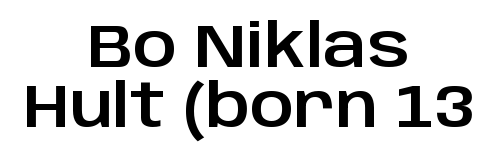
No extra tracking has been applied to these lines. Visually the block forms a symmetrical silhouette, jagged on both flanks. Descenders hang freely into open space. The font's upright variant was chosen for this text.
